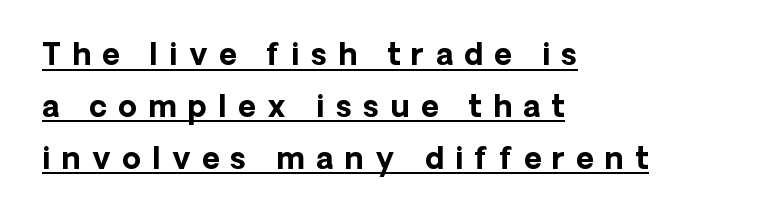
Nope, not italic — everything's standing straight. Letter spacing: wide. The typesetter has applied underlining to the passage shown. The typesetting leans heavy: a genuine bold.
